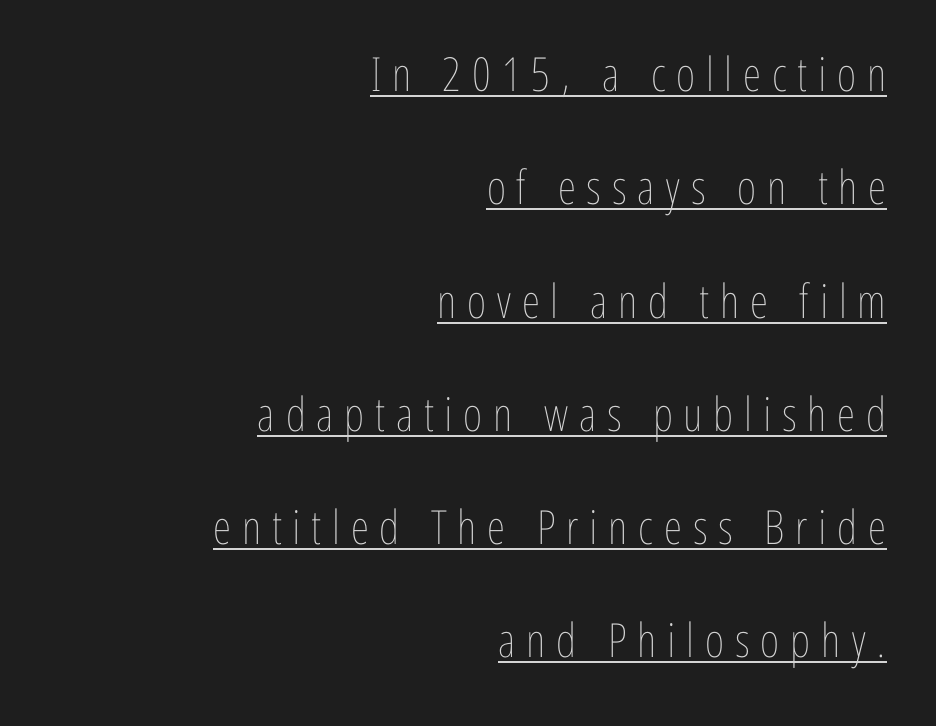
The letters stand upright; this is a roman face. These lines have a slow, spaced-out rhythm from letter to letter. A great deal of white space separates one row of letters from the next. The sample's only ornament is a line tracing under the words. This sample has the flowing, uneven cadence of proportional lettering. The font sits on the lighter half of the weight spectrum, regular included.
